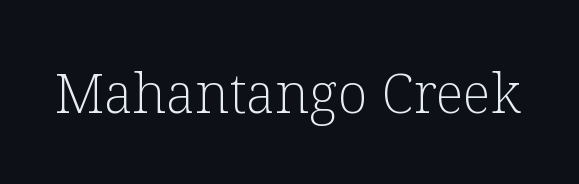
Q: Is the text bold? A: No.
Q: Is the text italic (slanted)? A: No, it is upright.
Q: Is the typeface a serif or a sans-serif typeface? A: Serif.
Q: Is the text underlined? A: No.
Q: Is the spacing between letters normal or unusually wide? A: Normal.
Q: Width (condensed, normal, or wide)? A: Normal.
Q: Stroke contrast? A: Low.
Q: x-height? A: Medium.
Q: Monospaced? A: No.
